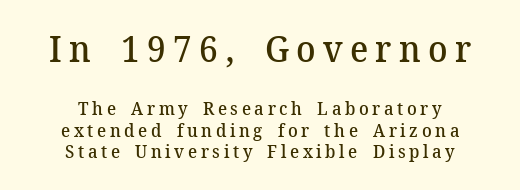
Q: Is the text bold? A: Semi-bold.
Q: Is the text italic (slanted)? A: No, it is upright.
Q: Is the typeface a serif or a sans-serif typeface? A: Serif.
Q: Is the text underlined? A: No.
Q: How is the paragraph aligned? A: Centered.
Q: Is the spacing between letters normal or unusually wide? A: Unusually wide.
Q: Which block of text is set in a larger size, the first (top) or the second (bottom)? A: The first (top) one.
Q: Width (condensed, normal, or wide)? A: Normal.
Q: Stroke contrast? A: Medium.
Q: x-height? A: Medium.
Q: Monospaced? A: No.
